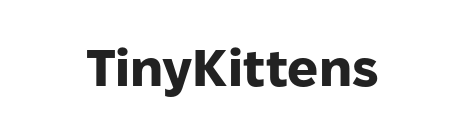
Style check: upright. Note the varied advance widths — an 'i' is clearly narrower than an 'm'. In terms of letterspacing, this is plain default setting. Has an underline been added? It has not. Is the type bold? Yes — the strokes are clearly thick and heavy. Nope, no serifs anywhere on these letters.
